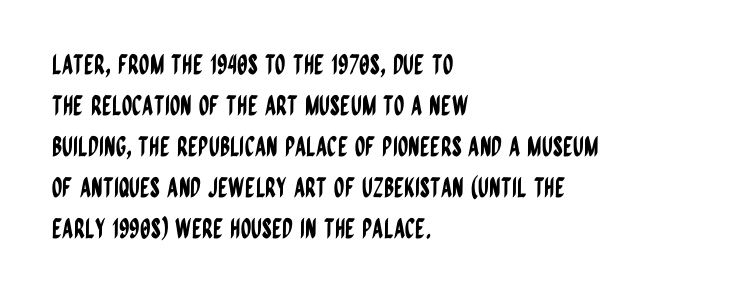
The image shows 27 px text type, upright; set left-aligned, normal line spacing (1.52x), normal letter spacing, not underlined.
